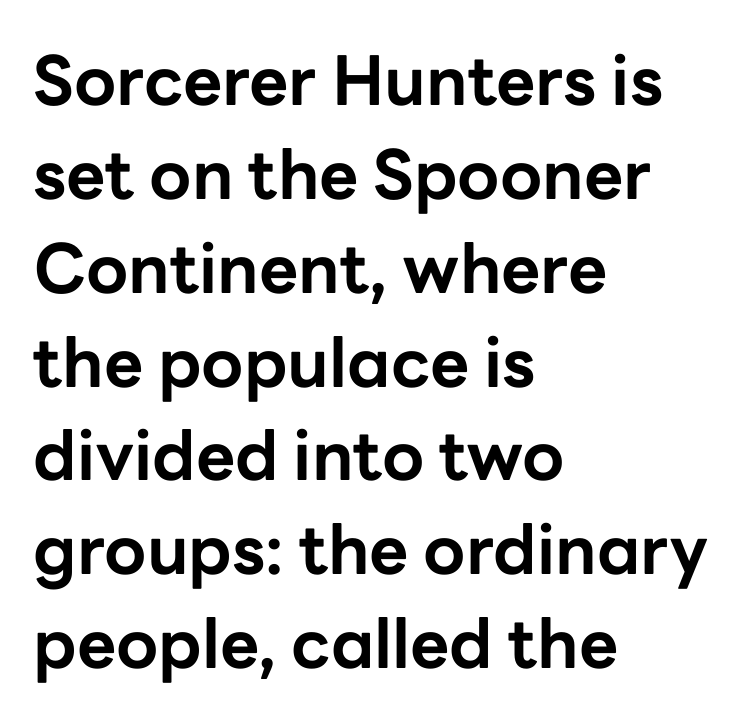
Character widths vary here, with narrow letters taking less room than wide ones. Characters follow at the spacing the type designer built in. Weight: bold. Caption: multi-line text, flush left, ragged right. The letters carry no serifs — their stems end cleanly without finishing strokes.
